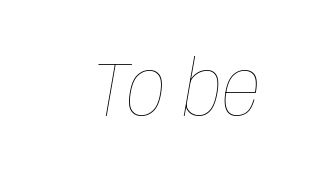
Q: Is the text bold? A: No.
Q: Is the text italic (slanted)? A: Yes, it leans right by about 10 degrees.
Q: Is the text underlined? A: No.
Q: Is the spacing between letters normal or unusually wide? A: Normal.
Q: Width (condensed, normal, or wide)? A: Condensed.
Q: Stroke contrast? A: Low.
Q: x-height? A: Large.
Q: Monospaced? A: No.
